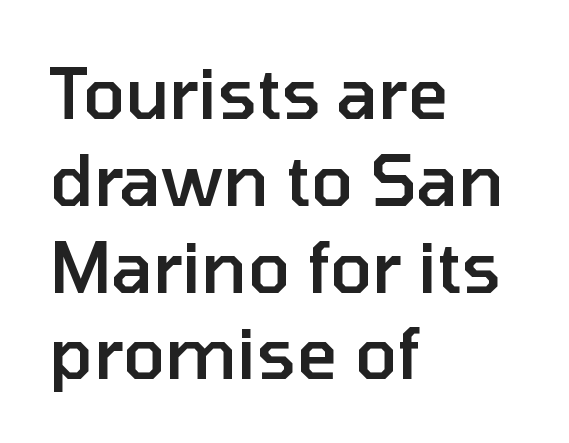
The image shows 70 px semibold sans-serif type, upright; set left-aligned, line spacing 1.24x, normal letter spacing, not underlined; low stroke contrast and a medium x-height.
